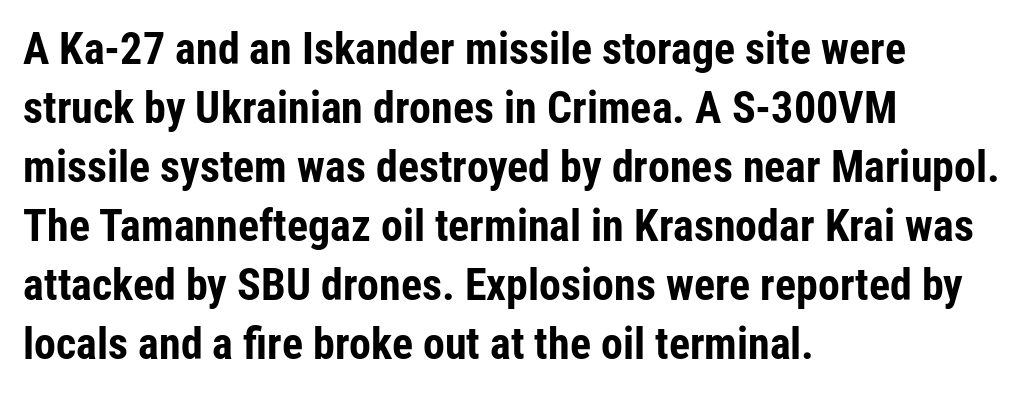
{"serif": "no", "italic": "no", "bold": "yes", "weight": "bold", "width": "condensed", "stroke_contrast": "low", "x_height": "medium", "monospaced": "no", "underline": "no", "align": "left", "line_spacing": "normal", "line_spacing_ratio": 1.34, "letter_spacing": "normal", "letter_spacing_em": 0.0, "glyph_px": 44}
